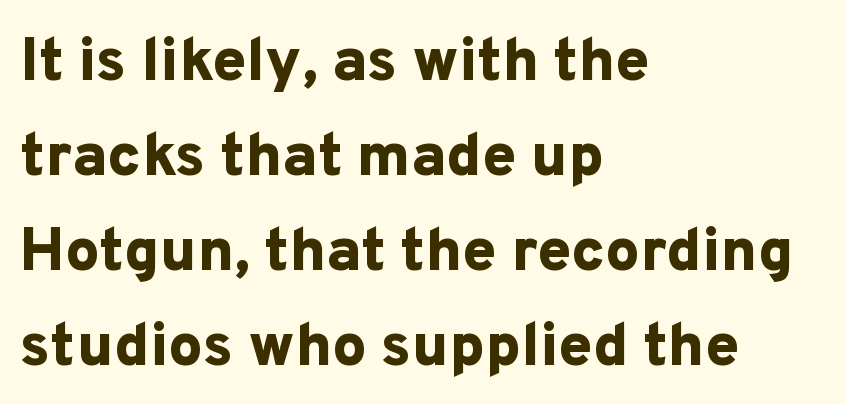
The image shows 61 px bold sans-serif type, upright; set left-aligned, normal line spacing (1.56x), normal letter spacing, not underlined; low stroke contrast and a medium x-height.
